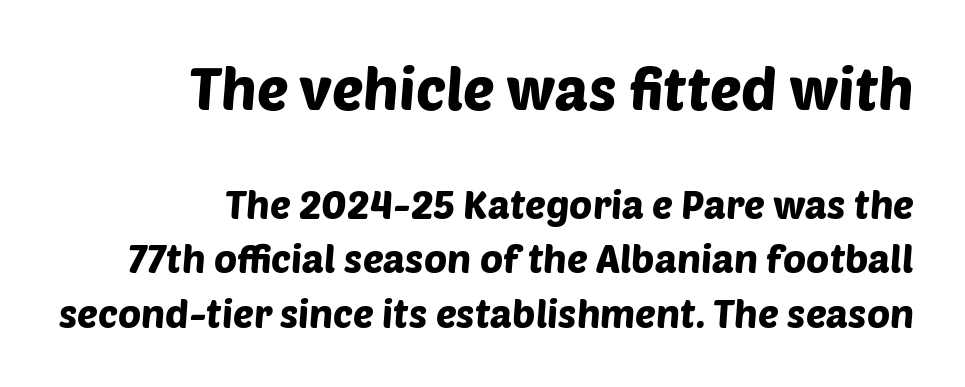
{"serif": "no", "width": "normal", "stroke_contrast": "low", "x_height": "large", "monospaced": "no", "underline": "no", "align": "right", "line_spacing": "normal", "line_spacing_ratio": 1.39, "letter_spacing": "normal", "letter_spacing_em": 0.0, "larger_block": "first", "size_ratio": 1.51, "glyph_px": 59}
